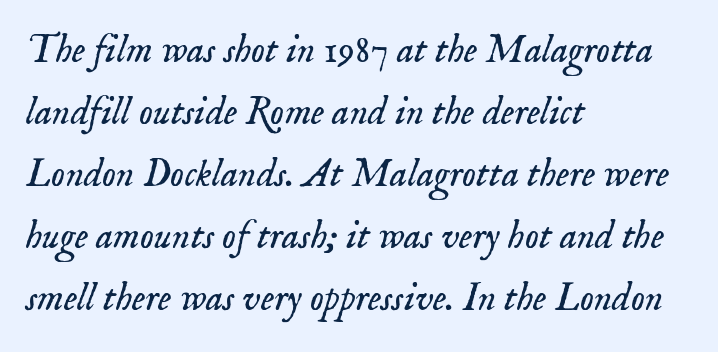
The image shows 39 px light serif type, italic (leaning right); set left-aligned, normal line spacing (1.59x), normal letter spacing, not underlined; low stroke contrast and a small x-height.
